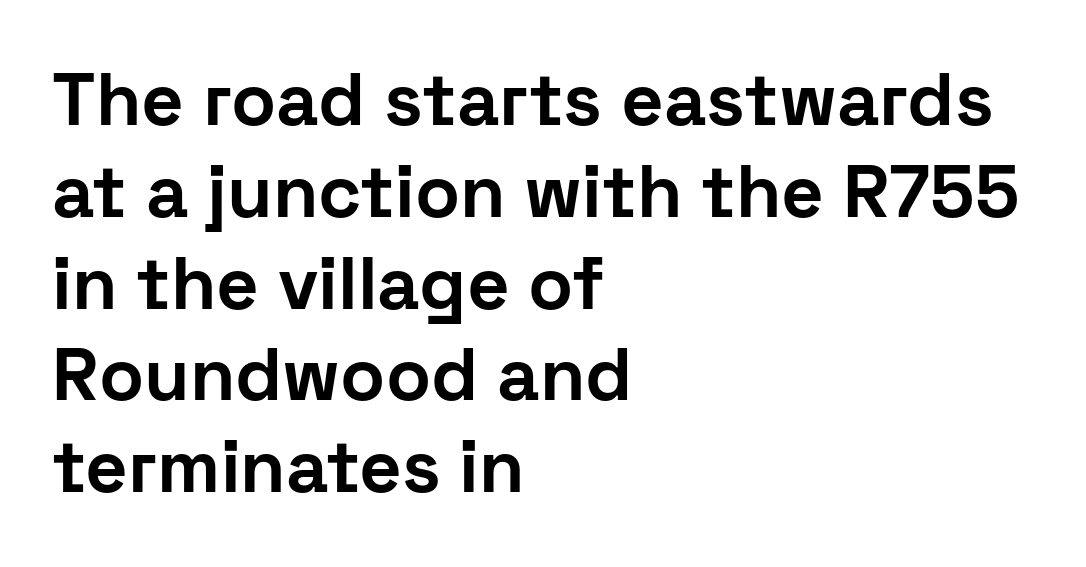
{"serif": "no", "italic": "no", "bold": "yes", "weight": "bold", "width": "normal", "stroke_contrast": "low", "x_height": "medium", "monospaced": "no", "underline": "no", "align": "left", "line_spacing_ratio": 1.24, "letter_spacing": "normal", "letter_spacing_em": 0.0, "glyph_px": 74}
